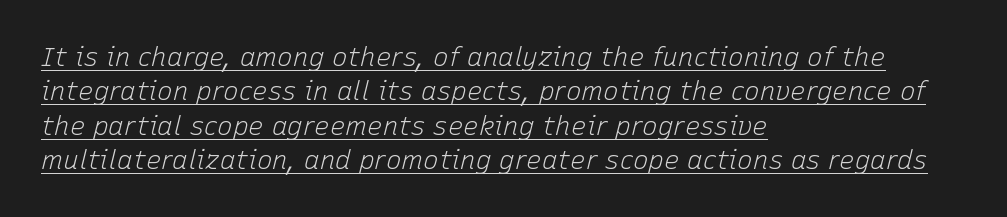
The image shows 26 px text type, italic (leaning right); set left-aligned, normal line spacing (1.32x), normal letter spacing, underlined.
